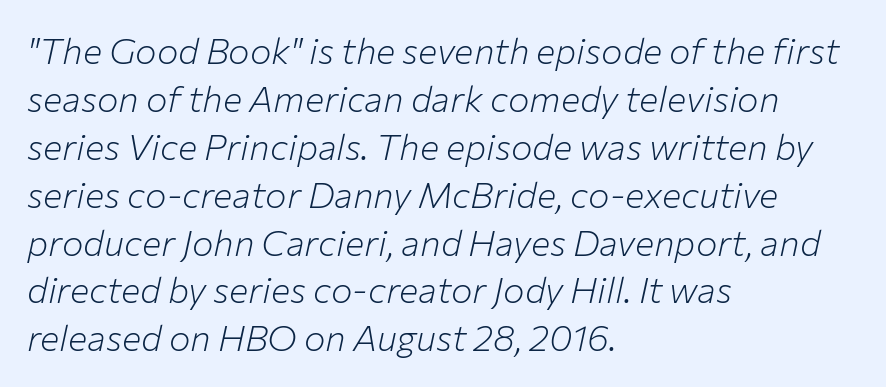
Q: Is the text bold? A: No.
Q: Is the text italic (slanted)? A: Yes, it leans right by about 12 degrees.
Q: Is the text underlined? A: No.
Q: How is the paragraph aligned? A: Left-aligned.
Q: Is the spacing between letters normal or unusually wide? A: Normal.
Q: Is the spacing between lines tight, normal or loose? A: Normal.
Q: Width (condensed, normal, or wide)? A: Normal.
Q: Stroke contrast? A: Low.
Q: x-height? A: Medium.
Q: Monospaced? A: No.
